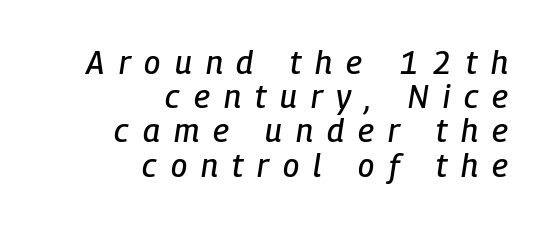
Vertically, the passage feels compressed, each row crowding the next. Every row of glyphs terminates at an identical x-position on the right. Caption: expanded tracking, letters set apart. A clean baseline with only descenders dipping below it. The letters are slanted; this is an italic face.
